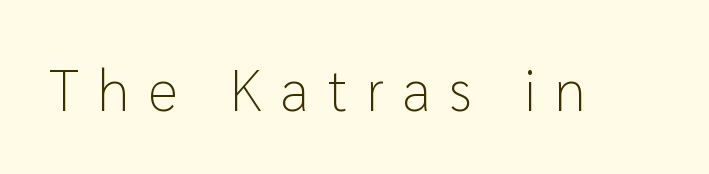
Tracking value appears strongly positive — letters spread wide. You could not count columns in this text — the font is proportionally spaced. The axis of the letterforms is exactly vertical. Summary of weight: not heavy and not bold.
